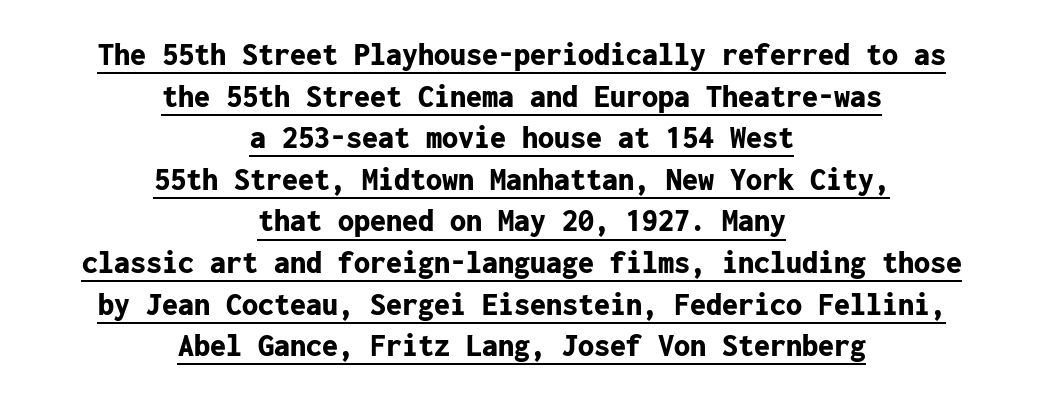
Each line of the rendering has a horizontal stroke beneath the glyphs. Regarding serifs, this sample does without them. Normally led — the rows are evenly, conventionally spaced. Think of a typewriter: that constant character pitch is what you see here. Both edges are ragged and mirror each other, which tells us the setting is centered. Posture: straight, roman, zero tilt.
